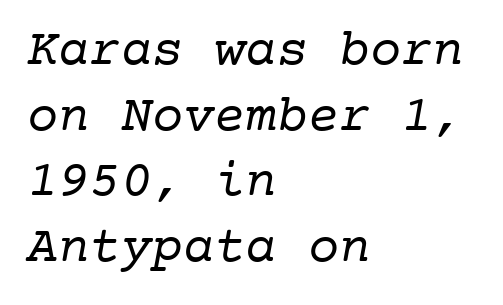
Underlining? Definitely not there. In terms of leading, this rendering sits right in the middle. These lines keep a tight, regular rhythm from letter to letter. One-word summary of the alignment: left.
